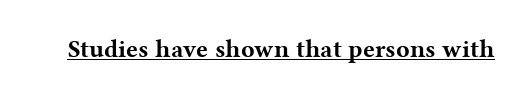
The image shows 25 px bold type, upright; set normal letter spacing, underlined.
